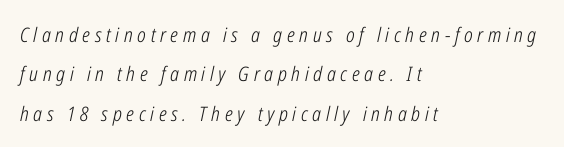
The image shows 20 px text type, italic (leaning right); set left-aligned, loose line spacing (1.97x), unusually wide letter spacing (+0.23 em), not underlined.
